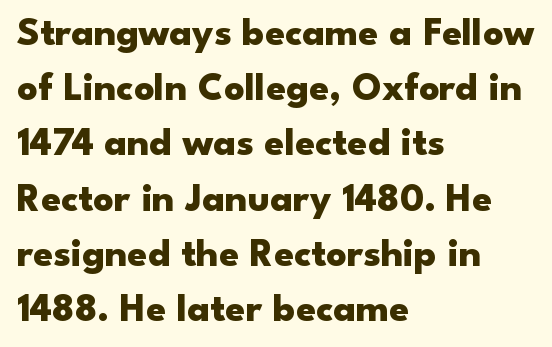
{"serif": "no", "italic": "no", "bold": "yes", "weight": "heavy", "width": "wide", "stroke_contrast": "low", "x_height": "small", "monospaced": "no", "underline": "no", "align": "left", "line_spacing": "normal", "line_spacing_ratio": 1.38, "letter_spacing": "normal", "letter_spacing_em": 0.0, "glyph_px": 40}
